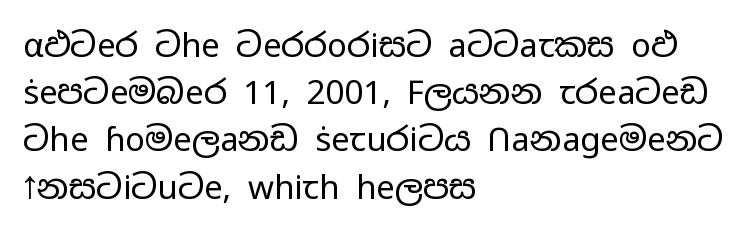
The image shows 33 px regular-weight, wide sans-serif type, upright; set left-aligned, normal line spacing (1.43x), normal letter spacing, not underlined; low stroke contrast and a medium x-height.
